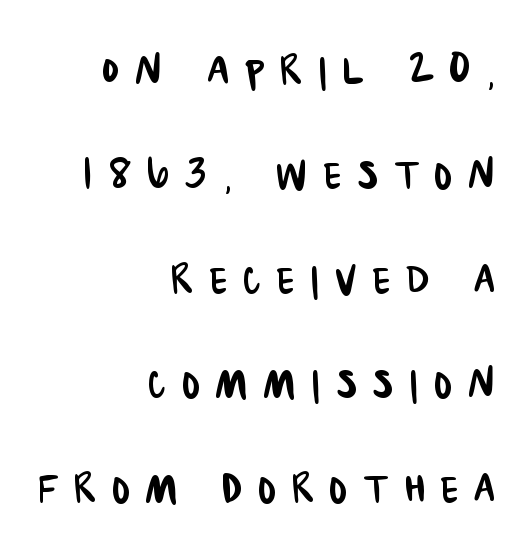
The image shows 53 px condensed sans-serif type; set right-aligned, loose line spacing (1.97x), unusually wide letter spacing (+0.3 em), not underlined; low stroke contrast and a large x-height.
